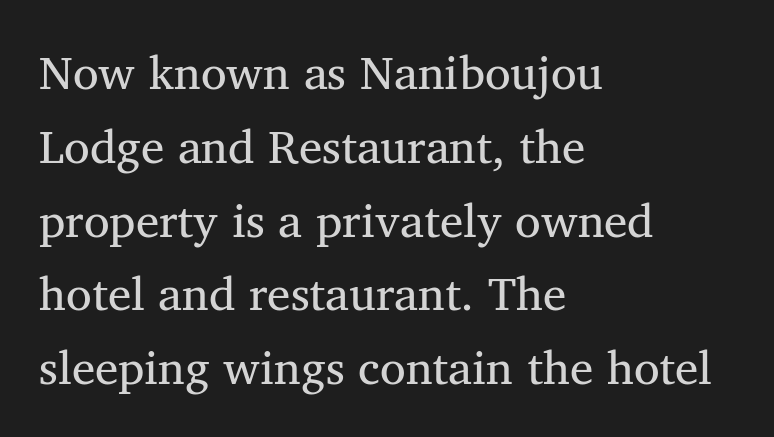
The axis of the letterforms is exactly vertical. Stroke thickness stays within the range of a standard reading face or lighter. This sample uses a serif face. Each letter keeps its own natural width here, so spacing adapts to shape. Underline: absent. Observe the ordinary spacing: letters are neighbours, not strangers.
